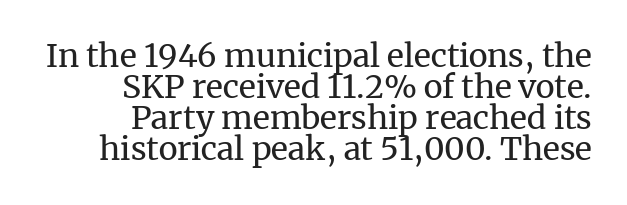
Q: Is the text bold? A: No.
Q: Is the text italic (slanted)? A: No, it is upright.
Q: Is the typeface a serif or a sans-serif typeface? A: Serif.
Q: Is the text underlined? A: No.
Q: How is the paragraph aligned? A: Right-aligned.
Q: Is the spacing between letters normal or unusually wide? A: Normal.
Q: Is the spacing between lines tight, normal or loose? A: Tight.
Q: Width (condensed, normal, or wide)? A: Normal.
Q: Stroke contrast? A: Medium.
Q: x-height? A: Medium.
Q: Monospaced? A: No.
